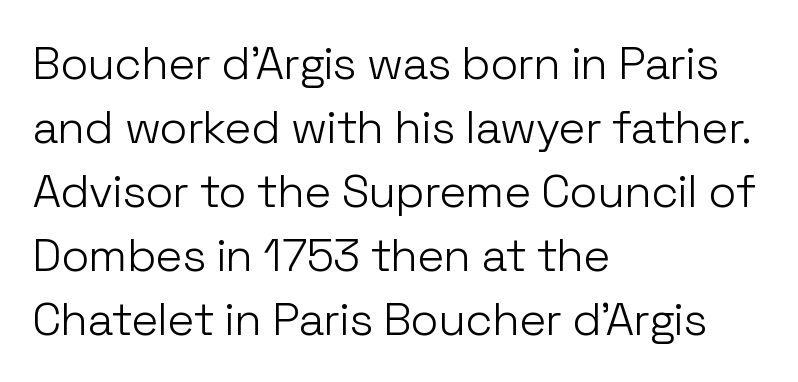
Q: Is the text bold? A: No.
Q: Is the text italic (slanted)? A: No, it is upright.
Q: Is the typeface a serif or a sans-serif typeface? A: Sans-serif.
Q: Is the text underlined? A: No.
Q: How is the paragraph aligned? A: Left-aligned.
Q: Is the spacing between letters normal or unusually wide? A: Normal.
Q: Is the spacing between lines tight, normal or loose? A: Normal.
Q: Width (condensed, normal, or wide)? A: Normal.
Q: Stroke contrast? A: Low.
Q: x-height? A: Medium.
Q: Monospaced? A: No.
